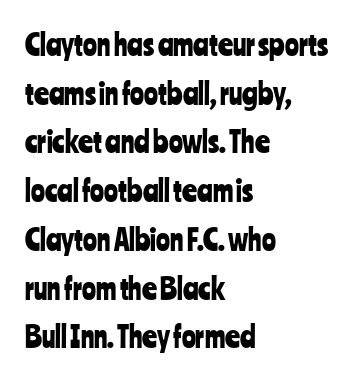
Think of a printed novel: that variable character pitch is what you see here. Students, note that the glyphs here touch the page at normal intervals. Type without underlining. This rendering employs a face without finishing strokes, i.e., a sans-serif.
